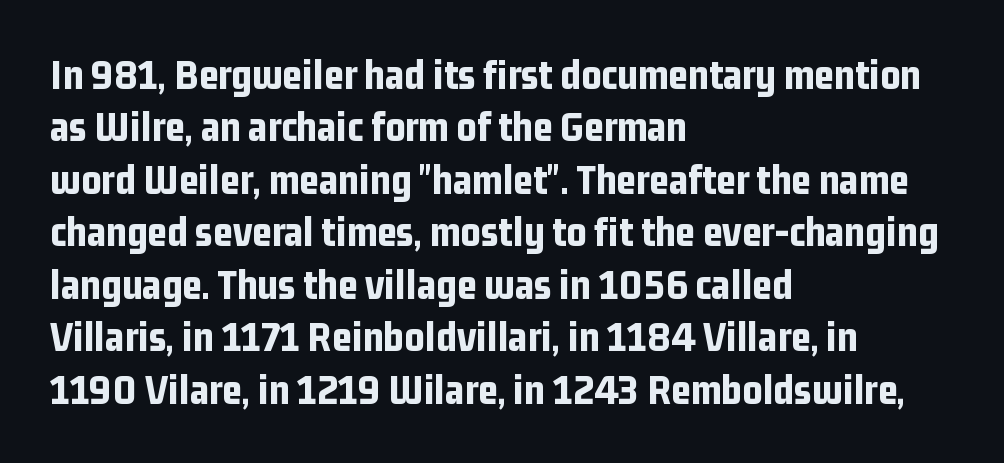
The image shows 43 px bold, condensed sans-serif type, upright; set left-aligned, line spacing 1.22x, normal letter spacing, not underlined; low stroke contrast and a medium x-height.
